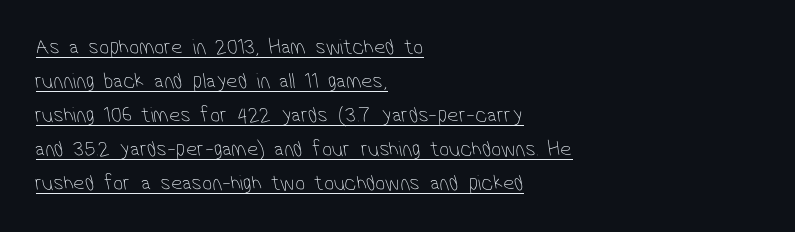
{"bold": "no", "underline": "yes", "align": "left", "line_spacing": "normal", "line_spacing_ratio": 1.55, "letter_spacing": "normal", "letter_spacing_em": 0.0, "glyph_px": 22}
